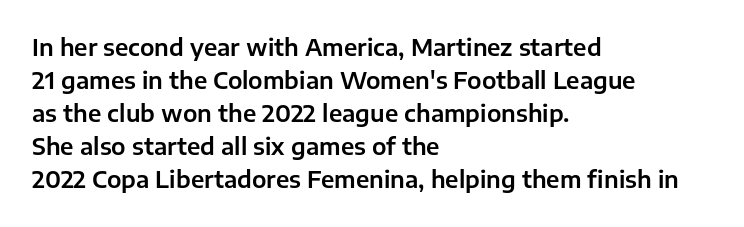
{"italic": "no", "underline": "no", "align": "left", "line_spacing": "normal", "line_spacing_ratio": 1.44, "letter_spacing": "normal", "letter_spacing_em": 0.0, "glyph_px": 23}
